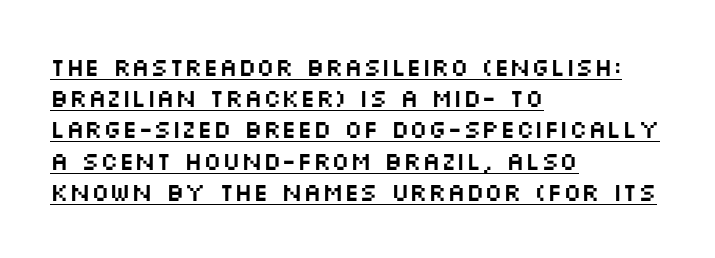
The image shows 25 px text type, upright; set left-aligned, normal line spacing (1.25x), normal letter spacing, underlined.
